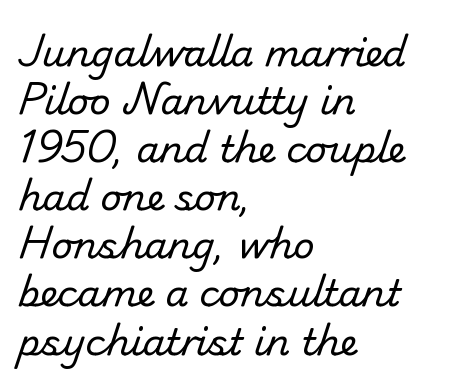
Q: Is the text bold? A: No.
Q: Is the typeface a serif or a sans-serif typeface? A: Sans-serif.
Q: Is the text underlined? A: No.
Q: How is the paragraph aligned? A: Left-aligned.
Q: Is the spacing between letters normal or unusually wide? A: Normal.
Q: Is the spacing between lines tight, normal or loose? A: Normal.
Q: Width (condensed, normal, or wide)? A: Normal.
Q: Stroke contrast? A: Low.
Q: x-height? A: Small.
Q: Monospaced? A: No.
